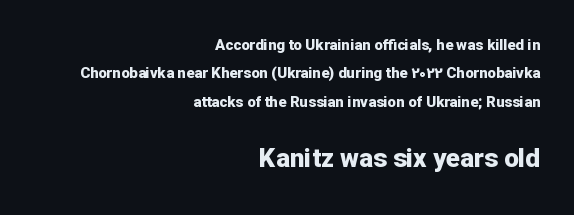
Q: Is the text bold? A: Yes.
Q: Is the text italic (slanted)? A: No, it is upright.
Q: Is the text underlined? A: No.
Q: How is the paragraph aligned? A: Right-aligned.
Q: Is the spacing between letters normal or unusually wide? A: Normal.
Q: Which block of text is set in a larger size, the first (top) or the second (bottom)? A: The second (bottom) one.
